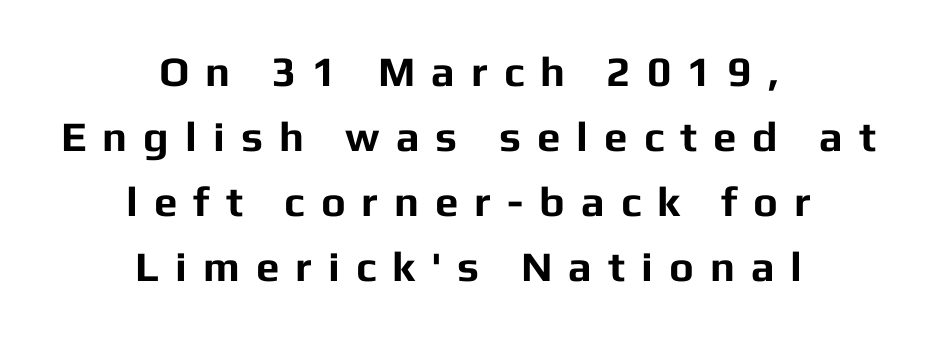
The image shows 42 px bold sans-serif type, upright; set centered, normal line spacing (1.55x), unusually wide letter spacing (+0.38 em), not underlined; low stroke contrast and a medium x-height.
